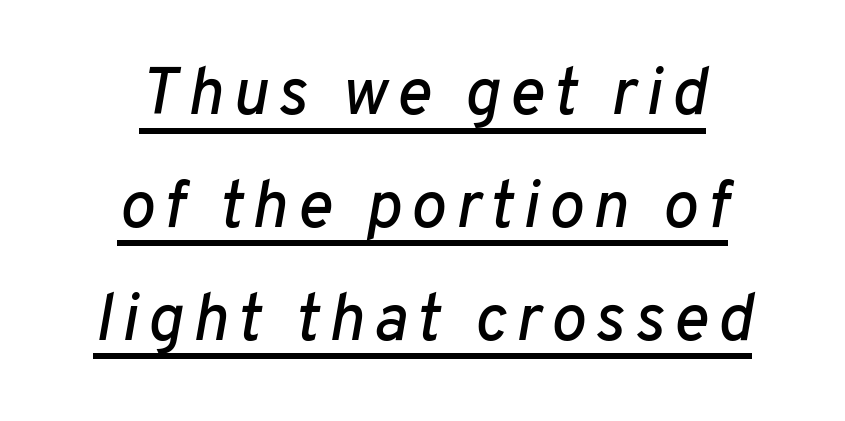
You could not count columns in this text — the font is proportionally spaced. Each line of the rendering has a horizontal stroke beneath the glyphs. Every character sits at an angle, as italics do. The rag falls on both sides of this text block equally.
